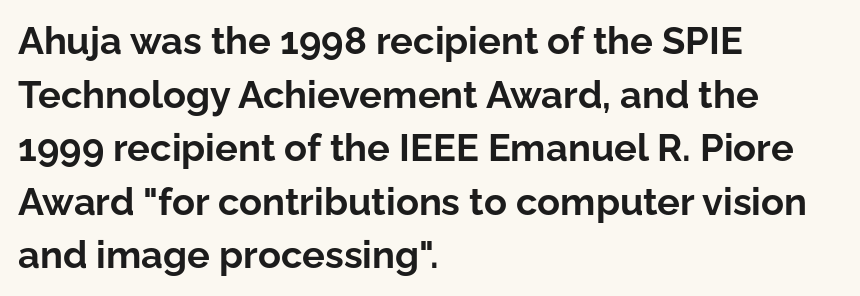
{"serif": "no", "italic": "no", "bold": "yes", "weight": "bold", "width": "normal", "stroke_contrast": "low", "x_height": "medium", "monospaced": "no", "underline": "no", "align": "left", "line_spacing": "normal", "line_spacing_ratio": 1.41, "letter_spacing": "normal", "letter_spacing_em": 0.0, "glyph_px": 38}
